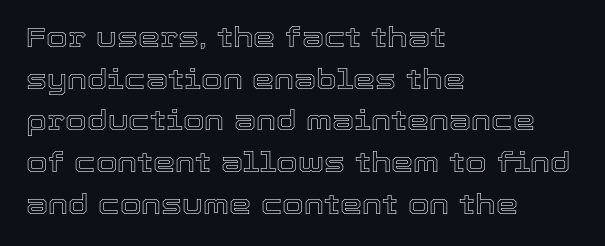
{"italic": "no", "width": "normal", "x_height": "medium", "monospaced": "no", "underline": "no", "align": "left", "line_spacing": "normal", "line_spacing_ratio": 1.49, "letter_spacing": "normal", "letter_spacing_em": 0.0, "glyph_px": 28}
